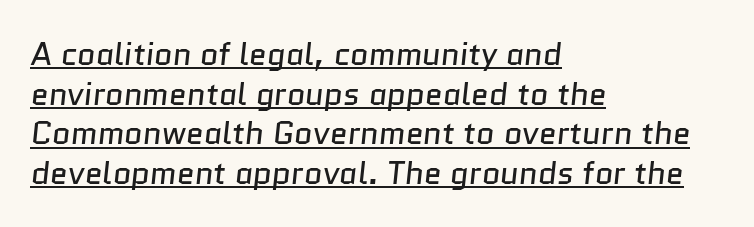
{"serif": "no", "bold": "no", "weight": "regular", "width": "normal", "stroke_contrast": "low", "x_height": "medium", "monospaced": "no", "underline": "yes", "align": "left", "line_spacing_ratio": 1.24, "letter_spacing": "normal", "letter_spacing_em": 0.0, "glyph_px": 32}
